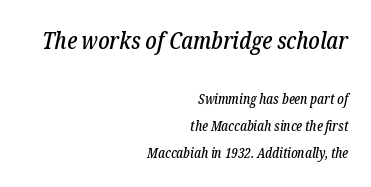
The image shows 24 px text type, italic (leaning right); set right-aligned, loose line spacing (1.94x), normal letter spacing, not underlined; the first (top) block is 1.71x larger.
